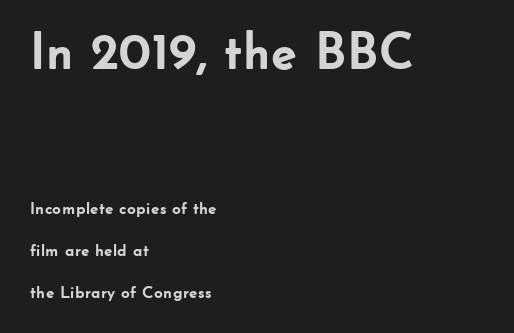
{"serif": "no", "italic": "no", "bold": "yes", "weight": "semibold", "width": "normal", "stroke_contrast": "low", "x_height": "small", "monospaced": "no", "underline": "no", "align": "left", "line_spacing": "loose", "line_spacing_ratio": 2.48, "letter_spacing": "normal", "letter_spacing_em": 0.0, "larger_block": "first", "size_ratio": 3.06, "glyph_px": 52}
